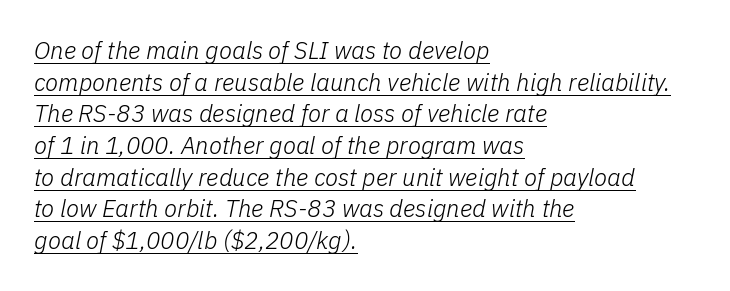
{"italic": "yes", "lean": "right", "slant_degrees": 11, "bold": "no", "underline": "yes", "align": "left", "line_spacing": "normal", "line_spacing_ratio": 1.32, "letter_spacing": "normal", "letter_spacing_em": 0.0, "glyph_px": 24}
